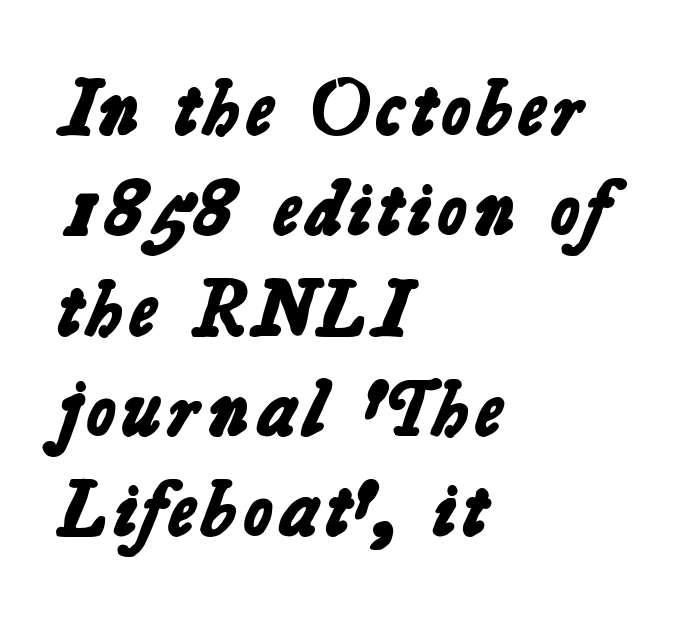
Q: Is the text bold? A: Yes.
Q: Is the typeface a serif or a sans-serif typeface? A: Sans-serif.
Q: Is the text underlined? A: No.
Q: How is the paragraph aligned? A: Left-aligned.
Q: Is the spacing between letters normal or unusually wide? A: Normal.
Q: Is the spacing between lines tight, normal or loose? A: Normal.
Q: Width (condensed, normal, or wide)? A: Normal.
Q: Stroke contrast? A: Low.
Q: x-height? A: Medium.
Q: Monospaced? A: No.
